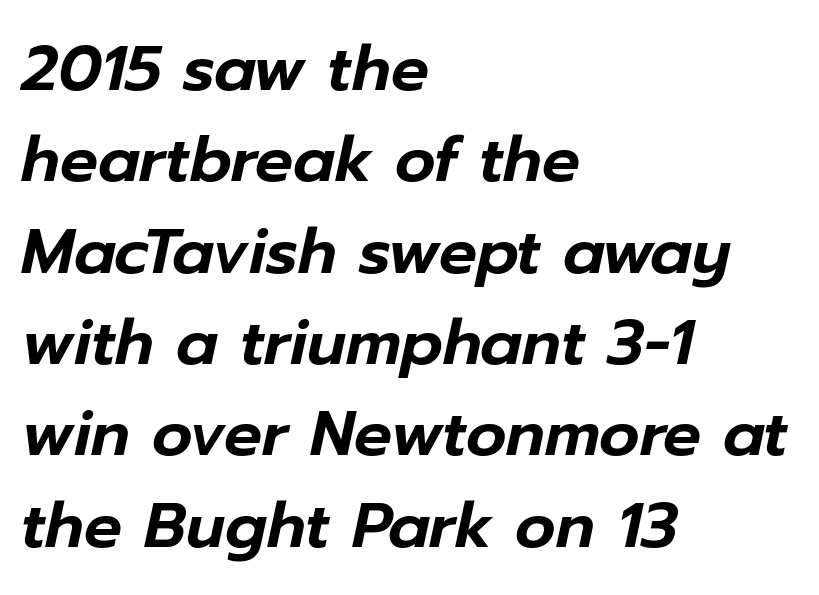
The image shows 63 px text type, italic (leaning right); set left-aligned, normal line spacing (1.45x), normal letter spacing, not underlined; low stroke contrast and a medium x-height.
